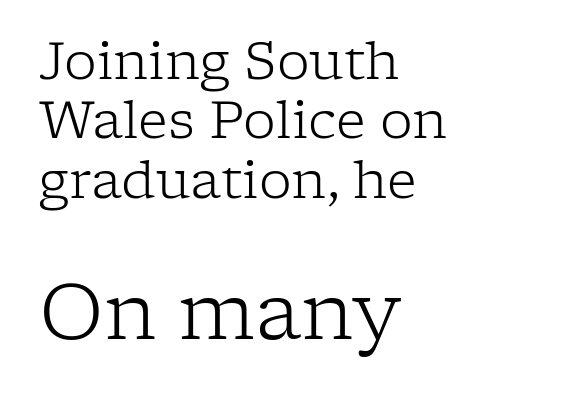
The image shows 78 px light serif type, upright; set left-aligned, tight line spacing (1.14x), normal letter spacing, not underlined; the second (bottom) block is 1.5x larger; low stroke contrast and a medium x-height.
